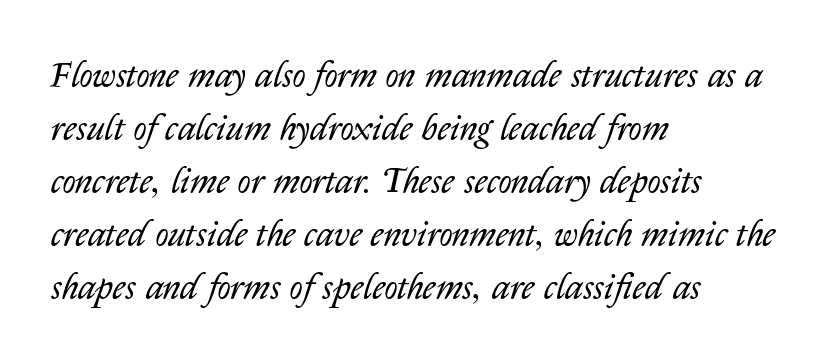
The typography opts for an oblique posture over an upright one. Observe the ordinary spacing: letters are neighbours, not strangers. Horizontally, the lines are justified to the leading edge only. One glance says typical: line gaps are just what's usual.
